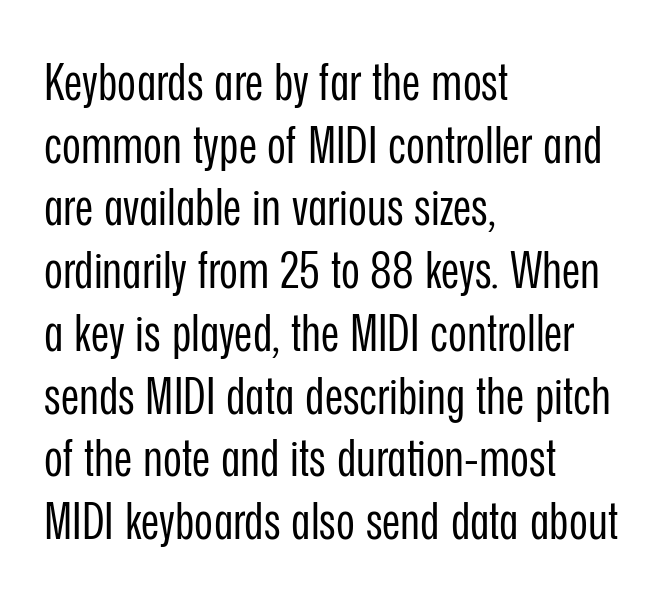
Line starts are locked; line ends wander. In terms of letterspacing, this is plain default setting. Heft: none added — not bold. Letterform terminals end flat and unadorned throughout the passage.
